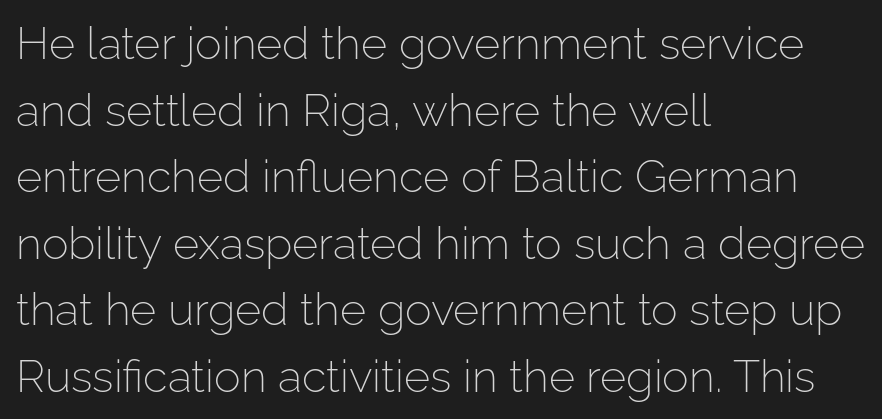
{"serif": "no", "italic": "no", "bold": "no", "weight": "light", "width": "normal", "stroke_contrast": "low", "x_height": "medium", "monospaced": "no", "underline": "no", "align": "left", "line_spacing": "normal", "line_spacing_ratio": 1.48, "letter_spacing": "normal", "letter_spacing_em": 0.0, "glyph_px": 45}
